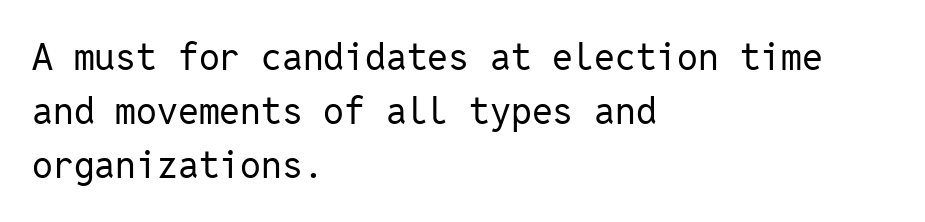
You could call the tracking neutral — neither tight nor loose. The lettering holds an erect, upright posture throughout. The space directly below the letters is spotless. Nothing heavy about these letters — not bold at all. Fixed-width glyphs throughout — classic coding-font behaviour. These lines stack with their left ends in a neat column.
